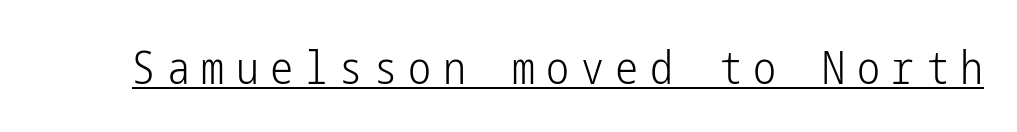
The words here are underlined. You can tell from the bare stems that sans-serif type was used. The lettering stays uniformly vertical, giving the passage a roman look. Caption: face not bold, strokes unweighted. Substantial extra tracking has been applied to these lines.
